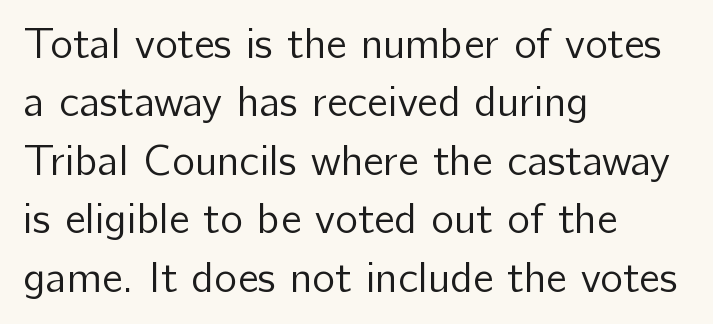
The image shows 43 px regular-weight sans-serif type, upright; set left-aligned, normal line spacing (1.36x), normal letter spacing, not underlined; low stroke contrast and a medium x-height.
